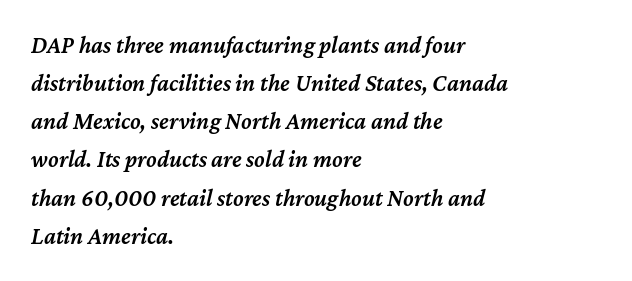
Q: Is the text bold? A: Semi-bold.
Q: Is the text italic (slanted)? A: Yes, it leans right by about 12 degrees.
Q: Is the text underlined? A: No.
Q: How is the paragraph aligned? A: Left-aligned.
Q: Is the spacing between letters normal or unusually wide? A: Normal.
Q: Is the spacing between lines tight, normal or loose? A: Normal.
